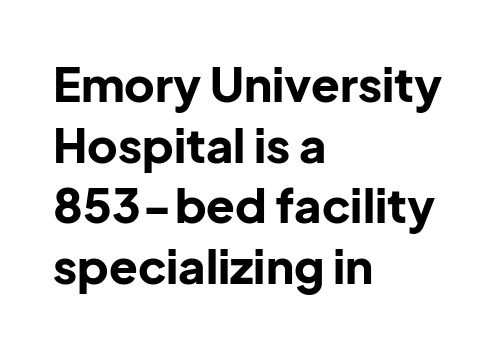
Is the type bold? Yes — the strokes are clearly thick and heavy. The space beneath each line is pristine and unruled. Proportional: the letters do not fall into vertical columns. This rendering leaves character spacing at its baseline value. The leading is moderate, giving the passage an even texture.
